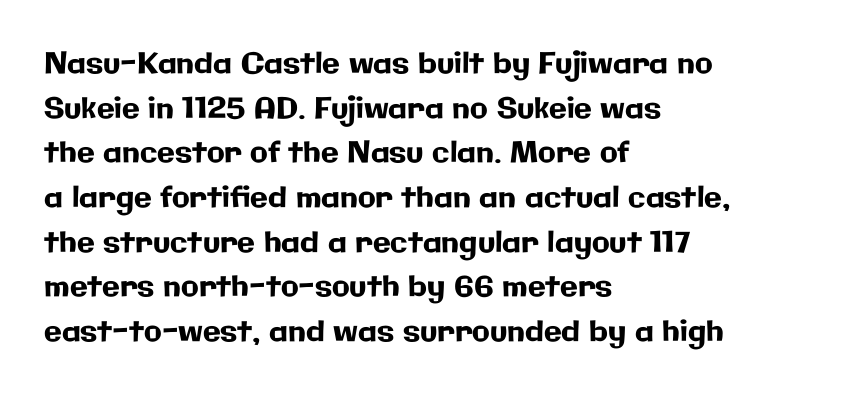
{"serif": "no", "italic": "no", "width": "normal", "stroke_contrast": "low", "x_height": "medium", "monospaced": "no", "underline": "no", "align": "left", "line_spacing": "normal", "line_spacing_ratio": 1.54, "letter_spacing": "normal", "letter_spacing_em": 0.0, "glyph_px": 29}
